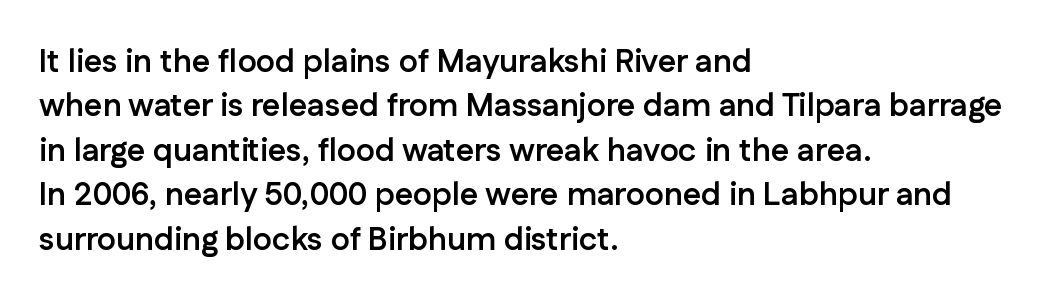
The image shows 32 px semibold sans-serif type, upright; set left-aligned, normal line spacing (1.39x), normal letter spacing, not underlined; low stroke contrast and a medium x-height.
